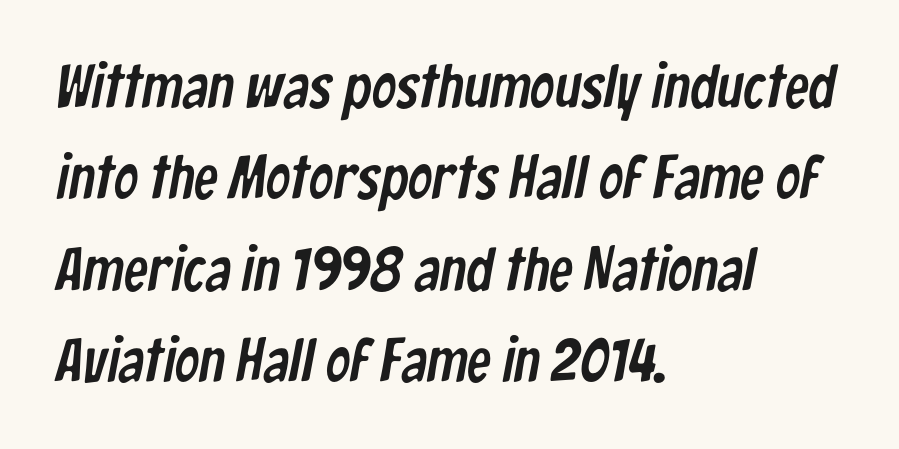
Q: Is the typeface a serif or a sans-serif typeface? A: Sans-serif.
Q: Is the text underlined? A: No.
Q: How is the paragraph aligned? A: Left-aligned.
Q: Is the spacing between letters normal or unusually wide? A: Normal.
Q: Is the spacing between lines tight, normal or loose? A: Normal.
Q: Width (condensed, normal, or wide)? A: Condensed.
Q: Stroke contrast? A: Low.
Q: x-height? A: Medium.
Q: Monospaced? A: No.
